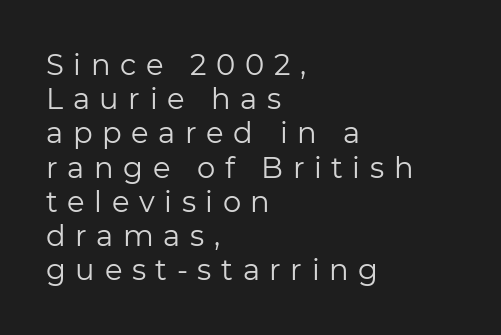
{"serif": "no", "italic": "no", "bold": "no", "weight": "regular", "width": "normal", "stroke_contrast": "low", "x_height": "medium", "monospaced": "no", "underline": "no", "align": "left", "line_spacing_ratio": 1.18, "letter_spacing": "wide", "letter_spacing_em": 0.33, "glyph_px": 29}
